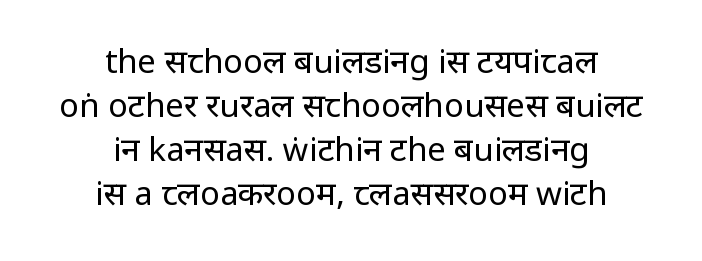
{"serif": "no", "italic": "no", "bold": "no", "weight": "regular", "width": "condensed", "stroke_contrast": "low", "x_height": "large", "monospaced": "no", "underline": "no", "align": "center", "line_spacing": "normal", "line_spacing_ratio": 1.33, "letter_spacing": "normal", "letter_spacing_em": 0.0, "glyph_px": 33}
